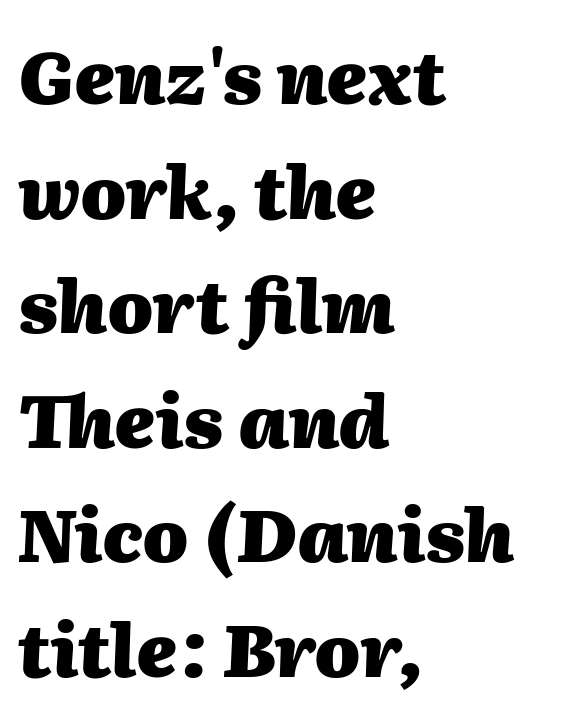
The glyphs have the mass of a bold cut. Designer's note — italics engaged. Is the block centered? No — it sits flush against the left margin. Leading matches the norm, producing a regular column. Type without underlining. The rendering uses natural spacing where letterforms have individual widths.
